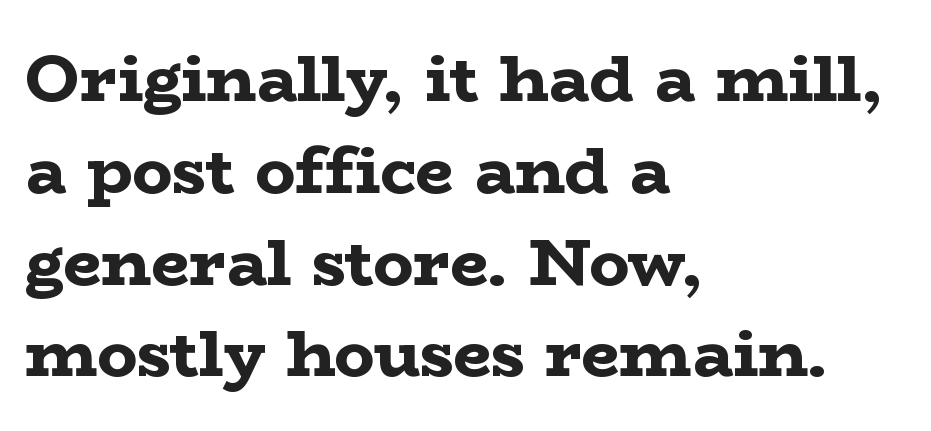
The image shows 67 px bold, wide serif type, upright; set left-aligned, normal line spacing (1.37x), normal letter spacing, not underlined; low stroke contrast and a medium x-height.
